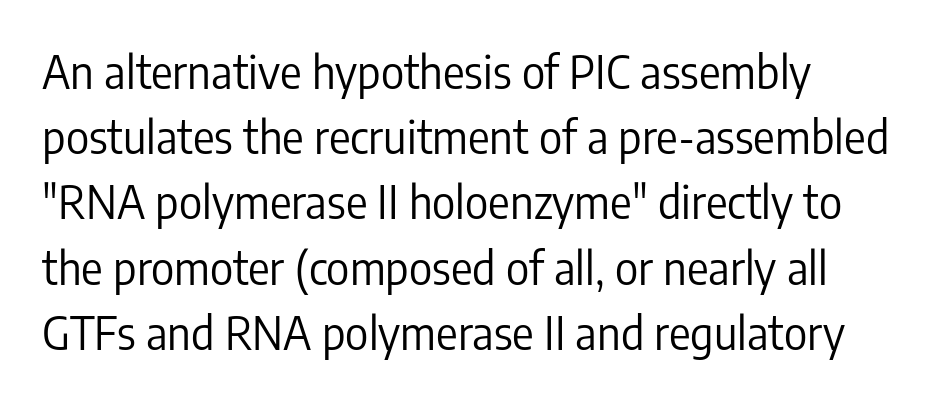
The image shows 45 px regular-weight, condensed sans-serif type, upright; set left-aligned, normal line spacing (1.45x), normal letter spacing, not underlined; low stroke contrast and a medium x-height.
